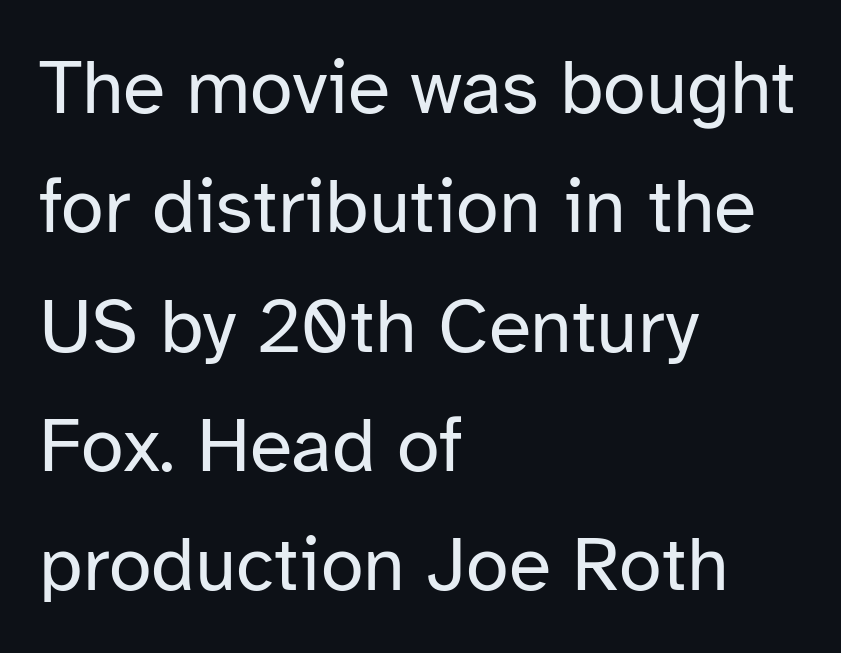
{"serif": "no", "italic": "no", "bold": "no", "weight": "regular", "width": "normal", "stroke_contrast": "low", "x_height": "medium", "monospaced": "no", "underline": "no", "align": "left", "line_spacing": "normal", "line_spacing_ratio": 1.55, "letter_spacing": "normal", "letter_spacing_em": 0.0, "glyph_px": 77}
